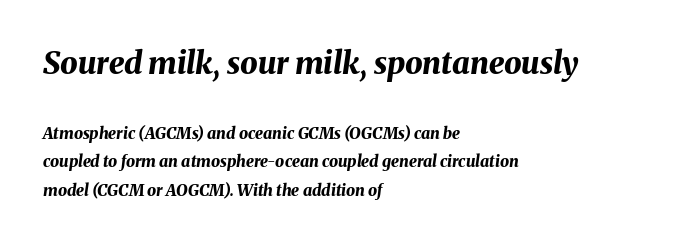
The image shows 31 px bold type, italic (leaning right); set left-aligned, line spacing 1.78x, normal letter spacing, not underlined; the first (top) block is 1.94x larger; medium stroke contrast and a medium x-height.
